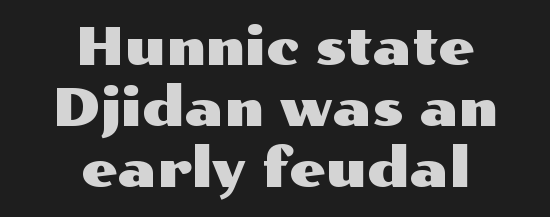
The image shows 52 px wide sans-serif type, upright; set centered, line spacing 1.17x, normal letter spacing, not underlined; medium stroke contrast and a medium x-height.
